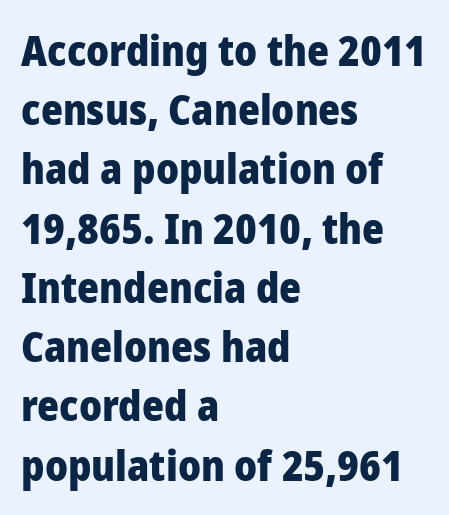
The image shows 42 px heavy sans-serif type, upright; set left-aligned, normal line spacing (1.41x), normal letter spacing, not underlined; low stroke contrast and a medium x-height.
